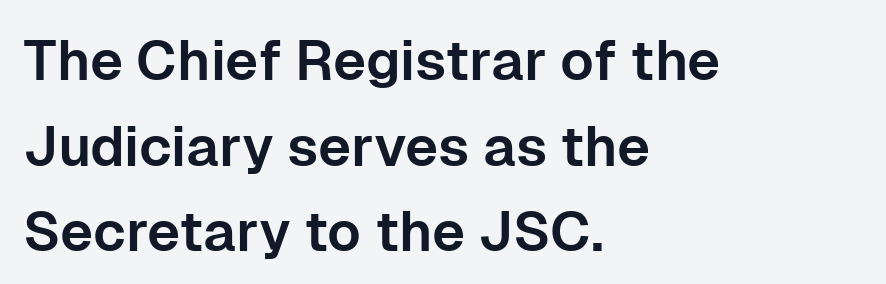
The image shows 56 px sans-serif type, upright; set left-aligned, normal line spacing (1.53x), normal letter spacing, not underlined; low stroke contrast and a medium x-height.
